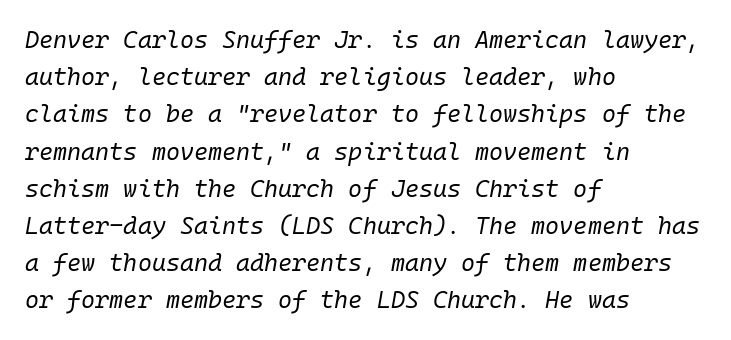
Q: Is the text bold? A: No.
Q: Is the text italic (slanted)? A: Yes, it leans right by about 10 degrees.
Q: Is the text underlined? A: No.
Q: How is the paragraph aligned? A: Left-aligned.
Q: Is the spacing between letters normal or unusually wide? A: Normal.
Q: Is the spacing between lines tight, normal or loose? A: Normal.
